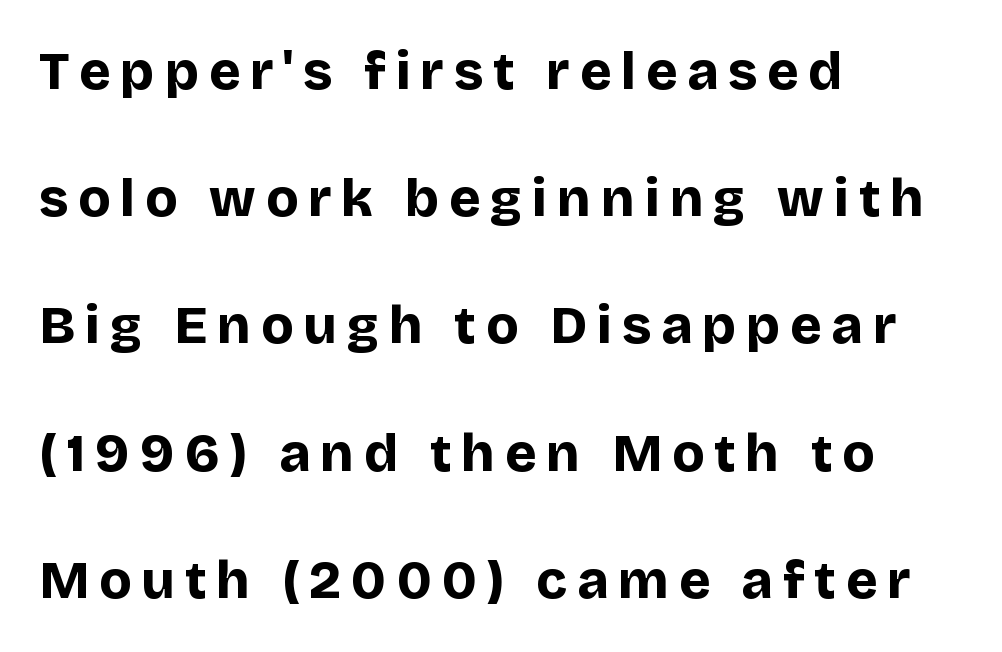
Students, observe: this is what heavily led, spacious text looks like. The glyphs have the mass of a bold cut. You could not count columns in this text — the font is proportionally spaced. The zone under the glyphs is completely vacant.
